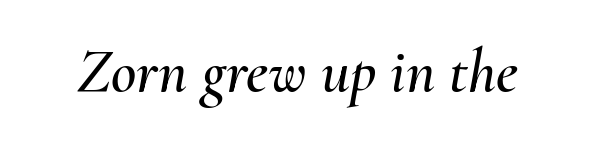
Q: Is the text italic (slanted)? A: Yes, it leans right by about 10 degrees.
Q: Is the text underlined? A: No.
Q: Is the spacing between letters normal or unusually wide? A: Normal.
Q: Width (condensed, normal, or wide)? A: Normal.
Q: Stroke contrast? A: Medium.
Q: x-height? A: Small.
Q: Monospaced? A: No.
